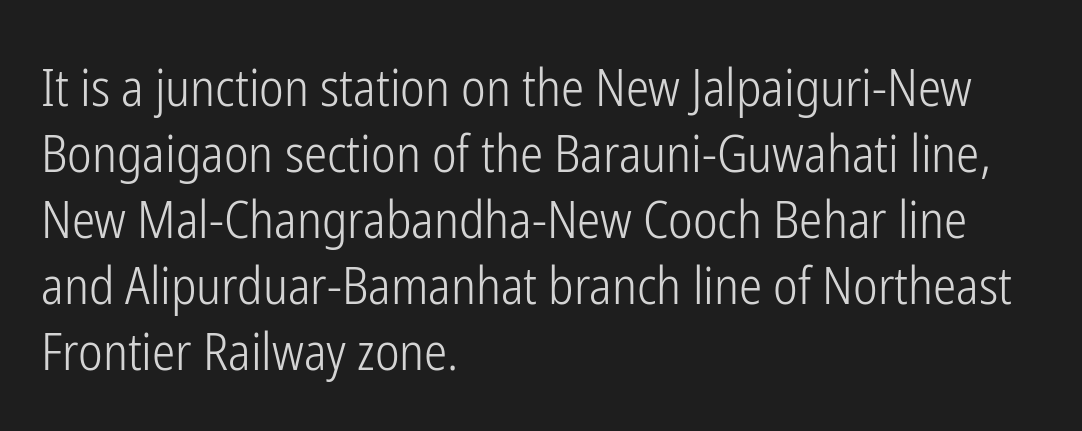
Q: Is the text bold? A: No.
Q: Is the text italic (slanted)? A: No, it is upright.
Q: Is the typeface a serif or a sans-serif typeface? A: Sans-serif.
Q: Is the text underlined? A: No.
Q: How is the paragraph aligned? A: Left-aligned.
Q: Is the spacing between letters normal or unusually wide? A: Normal.
Q: Is the spacing between lines tight, normal or loose? A: Normal.
Q: Width (condensed, normal, or wide)? A: Condensed.
Q: Stroke contrast? A: Low.
Q: x-height? A: Medium.
Q: Monospaced? A: No.
